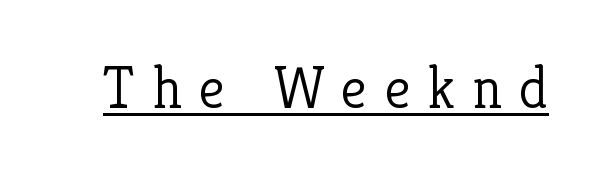
{"serif": "yes", "italic": "no", "bold": "no", "weight": "light", "width": "normal", "stroke_contrast": "low", "x_height": "medium", "monospaced": "no", "underline": "yes", "letter_spacing": "wide", "letter_spacing_em": 0.29, "glyph_px": 59}
